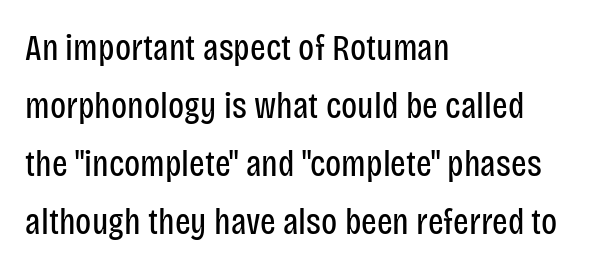
Q: Is the text bold? A: No.
Q: Is the text italic (slanted)? A: No, it is upright.
Q: Is the typeface a serif or a sans-serif typeface? A: Sans-serif.
Q: Is the text underlined? A: No.
Q: How is the paragraph aligned? A: Left-aligned.
Q: Is the spacing between letters normal or unusually wide? A: Normal.
Q: Is the spacing between lines tight, normal or loose? A: Normal.
Q: Width (condensed, normal, or wide)? A: Condensed.
Q: Stroke contrast? A: Low.
Q: x-height? A: Large.
Q: Monospaced? A: No.
